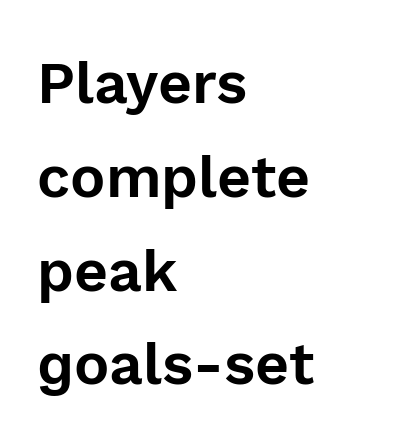
{"serif": "no", "italic": "no", "width": "normal", "x_height": "medium", "monospaced": "no", "underline": "no", "align": "left", "line_spacing": "normal", "line_spacing_ratio": 1.59, "letter_spacing": "normal", "letter_spacing_em": 0.0, "glyph_px": 59}
